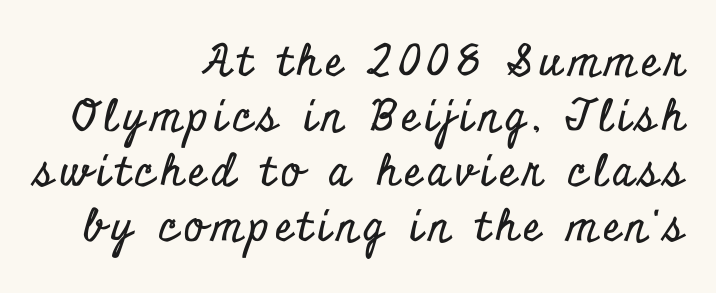
Q: Is the text italic (slanted)? A: Yes.
Q: Is the typeface a serif or a sans-serif typeface? A: Serif.
Q: Is the text underlined? A: No.
Q: How is the paragraph aligned? A: Right-aligned.
Q: Is the spacing between lines tight, normal or loose? A: Normal.
Q: Width (condensed, normal, or wide)? A: Condensed.
Q: Stroke contrast? A: Low.
Q: x-height? A: Small.
Q: Monospaced? A: No.
